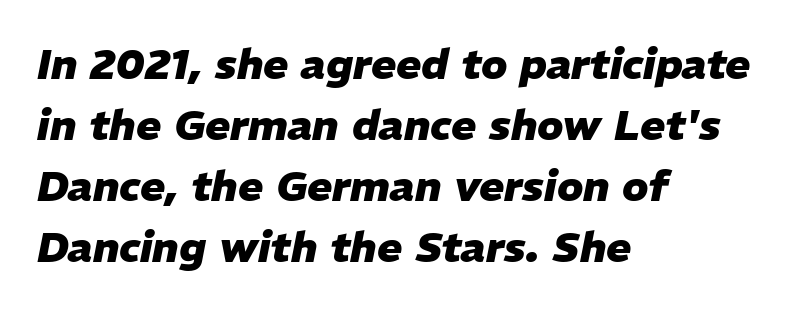
{"italic": "yes", "lean": "right", "slant_degrees": 11, "bold": "yes", "weight": "heavy", "width": "normal", "stroke_contrast": "low", "x_height": "medium", "monospaced": "no", "underline": "no", "align": "left", "line_spacing": "normal", "line_spacing_ratio": 1.45, "letter_spacing": "normal", "letter_spacing_em": 0.0, "glyph_px": 42}
